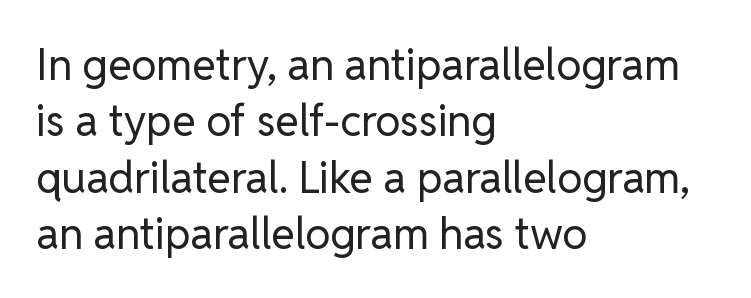
The image shows 43 px regular-weight sans-serif type, upright; set left-aligned, normal line spacing (1.31x), normal letter spacing, not underlined; low stroke contrast and a medium x-height.
